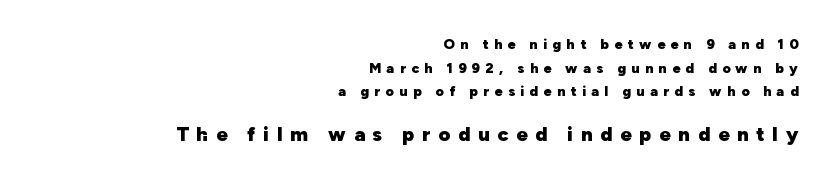
Q: Is the text bold? A: Yes.
Q: Is the text italic (slanted)? A: No, it is upright.
Q: Is the text underlined? A: No.
Q: How is the paragraph aligned? A: Right-aligned.
Q: Is the spacing between letters normal or unusually wide? A: Unusually wide.
Q: Is the spacing between lines tight, normal or loose? A: Normal.
Q: Which block of text is set in a larger size, the first (top) or the second (bottom)? A: The second (bottom) one.
